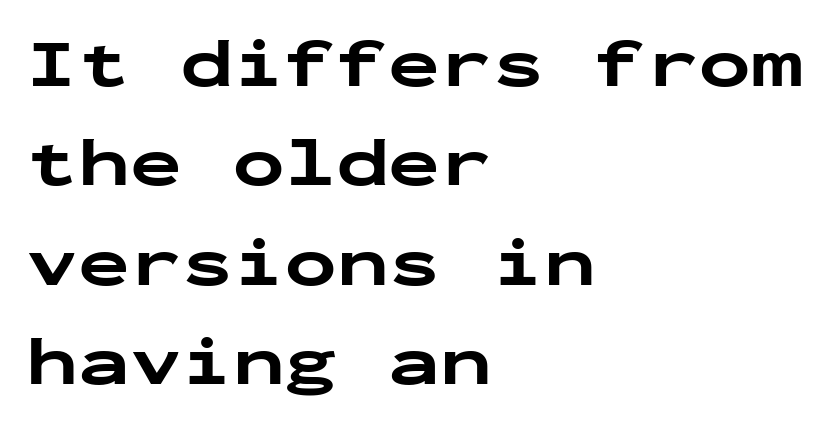
{"serif": "no", "italic": "no", "bold": "yes", "weight": "bold", "width": "wide", "stroke_contrast": "low", "x_height": "medium", "monospaced": "yes", "underline": "no", "align": "left", "line_spacing": "normal", "line_spacing_ratio": 1.44, "letter_spacing": "normal", "letter_spacing_em": 0.0, "glyph_px": 69}
